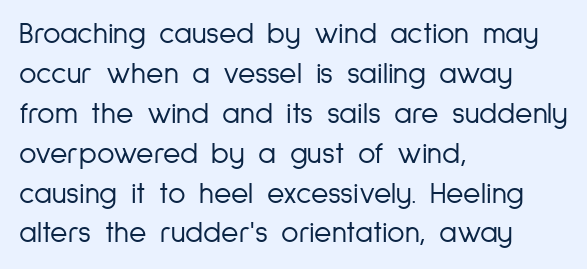
Q: Is the text bold? A: No.
Q: Is the text italic (slanted)? A: No, it is upright.
Q: Is the typeface a serif or a sans-serif typeface? A: Sans-serif.
Q: Is the text underlined? A: No.
Q: How is the paragraph aligned? A: Left-aligned.
Q: Is the spacing between letters normal or unusually wide? A: Normal.
Q: Is the spacing between lines tight, normal or loose? A: Normal.
Q: Width (condensed, normal, or wide)? A: Condensed.
Q: Stroke contrast? A: Low.
Q: x-height? A: Medium.
Q: Monospaced? A: No.
